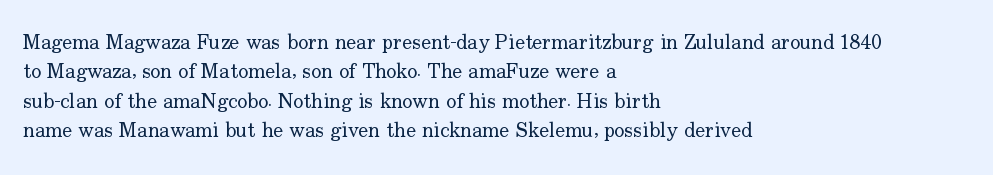
The image shows 21 px text type, upright; set left-aligned, normal line spacing (1.4x), normal letter spacing, not underlined.
